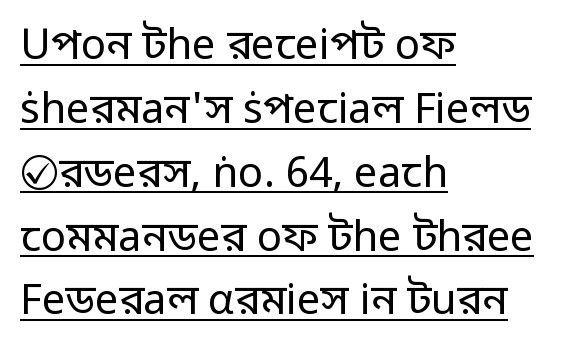
The image shows 42 px regular-weight sans-serif type, upright; set left-aligned, normal line spacing (1.52x), normal letter spacing, underlined; low stroke contrast and a medium x-height.
